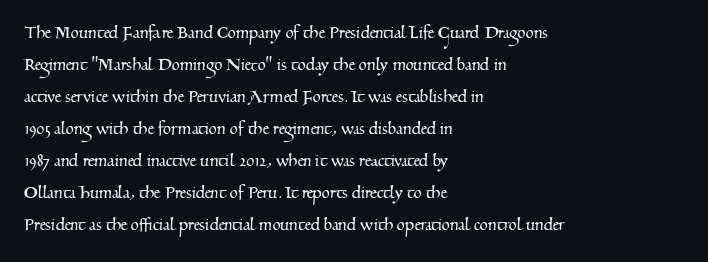
{"underline": "no", "align": "left", "line_spacing": "normal", "line_spacing_ratio": 1.52, "letter_spacing": "normal", "letter_spacing_em": 0.0, "glyph_px": 21}
